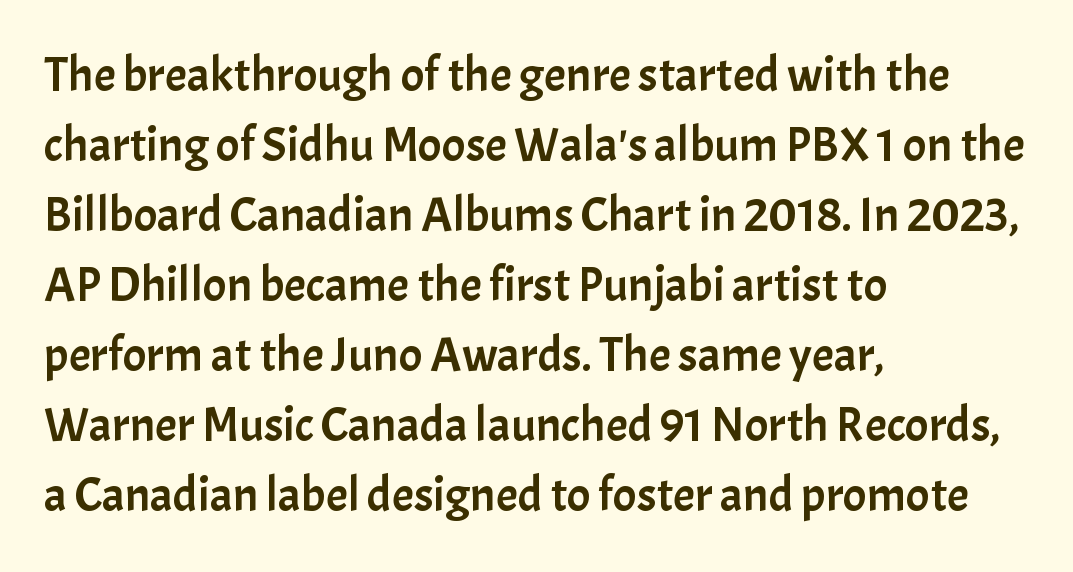
{"serif": "no", "italic": "no", "width": "normal", "stroke_contrast": "low", "x_height": "medium", "monospaced": "no", "underline": "no", "align": "left", "line_spacing": "normal", "line_spacing_ratio": 1.43, "letter_spacing": "normal", "letter_spacing_em": 0.0, "glyph_px": 49}
